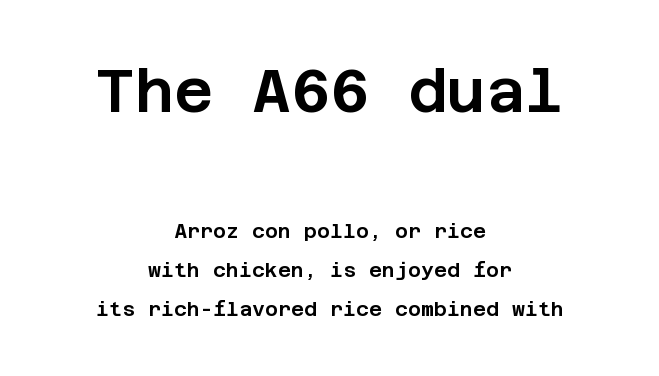
The line texture is even and compact thanks to regular tracking. The lettering stays uniformly vertical, giving the passage a roman look. Font category for this specimen: sans-serif. The rendering uses a large line-height, opening up the rows.
